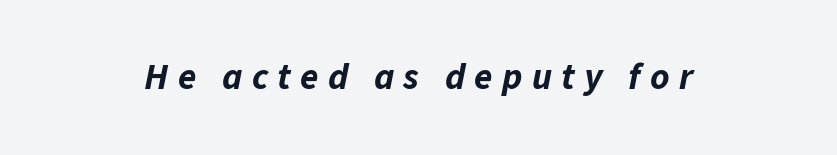
The space directly below the letters is spotless. Layout note: lines centered. Note the varied advance widths — an 'i' is clearly narrower than an 'm'. Weight: bold.
